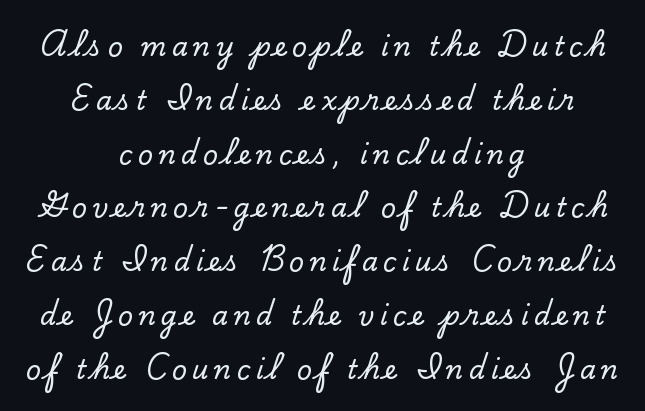
Q: Is the text italic (slanted)? A: Yes.
Q: Is the text underlined? A: No.
Q: How is the paragraph aligned? A: Centered.
Q: Is the spacing between letters normal or unusually wide? A: Unusually wide.
Q: Is the spacing between lines tight, normal or loose? A: Loose.
